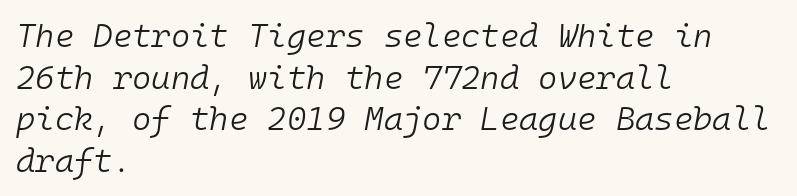
{"italic": "yes", "lean": "right", "slant_degrees": 10, "bold": "no", "weight": "light", "width": "normal", "stroke_contrast": "low", "x_height": "medium", "monospaced": "yes", "underline": "no", "align": "left", "line_spacing": "normal", "line_spacing_ratio": 1.26, "letter_spacing": "normal", "letter_spacing_em": 0.0, "glyph_px": 33}
